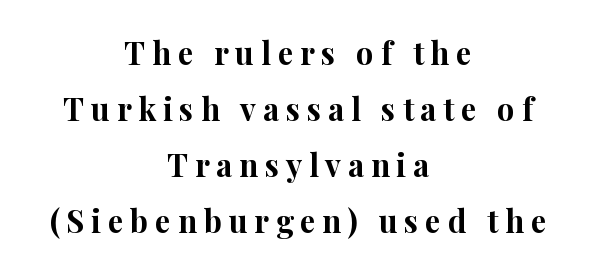
The image shows 31 px bold serif type, upright; set centered, line spacing 1.81x, unusually wide letter spacing (+0.22 em), not underlined; high stroke contrast and a medium x-height.
